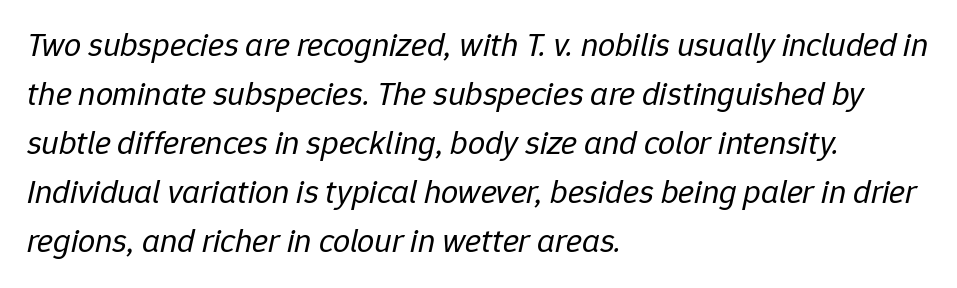
The rendering uses natural spacing where letterforms have individual widths. What's the leading like? Ordinary, nothing unusual. You could call the tracking neutral — neither tight nor loose. Unbolded letterforms with no extra heft. Descenders hang freely into open space. There's an unmistakable incline to the writing here.
